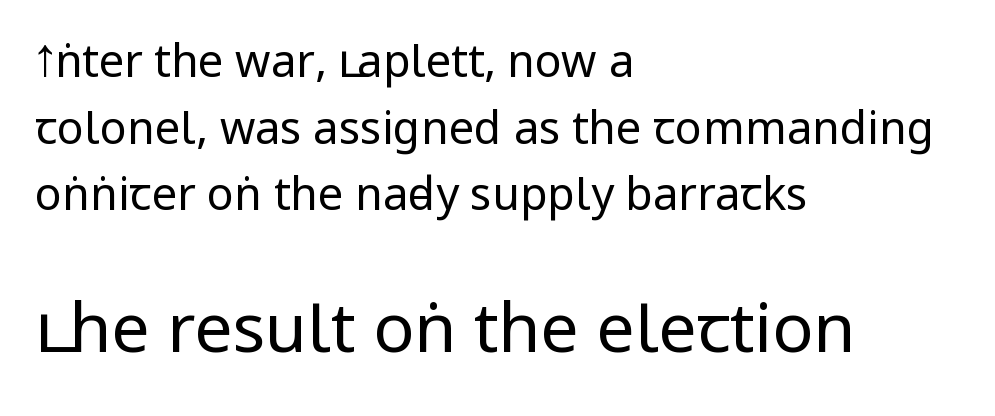
{"serif": "no", "italic": "no", "bold": "no", "weight": "regular", "width": "condensed", "stroke_contrast": "low", "x_height": "large", "monospaced": "no", "underline": "no", "align": "left", "line_spacing": "normal", "line_spacing_ratio": 1.48, "letter_spacing": "normal", "letter_spacing_em": 0.0, "larger_block": "second", "size_ratio": 1.51, "glyph_px": 68}
